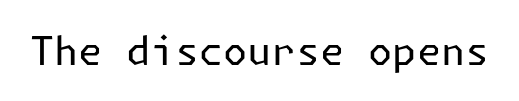
This rendering leaves character spacing at its baseline value. The glyphs are unaccompanied by any horizontal stroke below them. The rendering shows plain stroke endings on the letterforms — a sans-serif design. If you drew a line through each stem, it would be perfectly vertical. Weight: in the light-to-regular range.
